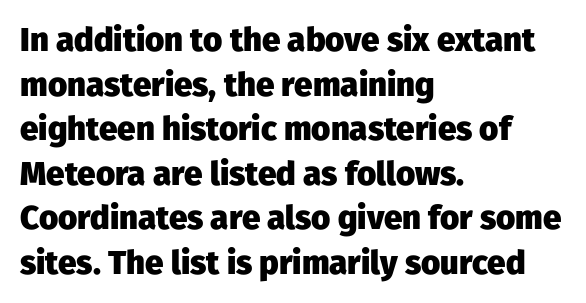
Q: Is the text bold? A: Yes.
Q: Is the text italic (slanted)? A: No, it is upright.
Q: Is the typeface a serif or a sans-serif typeface? A: Sans-serif.
Q: Is the text underlined? A: No.
Q: How is the paragraph aligned? A: Left-aligned.
Q: Is the spacing between letters normal or unusually wide? A: Normal.
Q: Is the spacing between lines tight, normal or loose? A: Normal.
Q: Width (condensed, normal, or wide)? A: Normal.
Q: Stroke contrast? A: Low.
Q: x-height? A: Medium.
Q: Monospaced? A: No.
